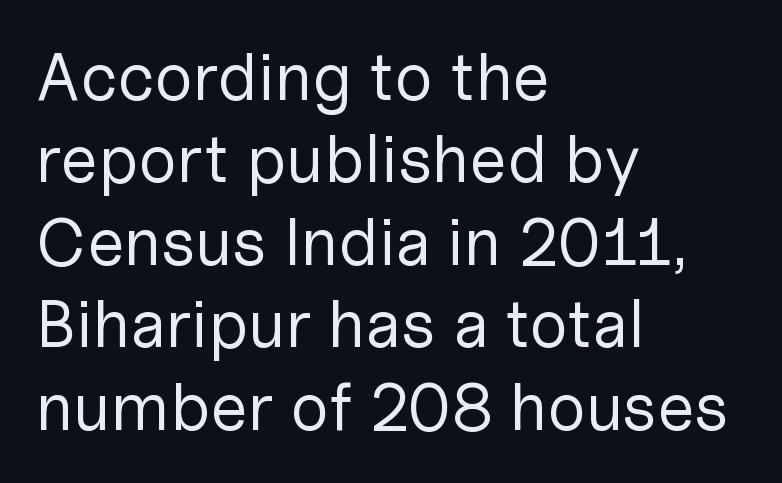
{"serif": "no", "italic": "no", "bold": "no", "weight": "regular", "width": "normal", "stroke_contrast": "low", "x_height": "medium", "monospaced": "no", "underline": "no", "align": "left", "line_spacing_ratio": 1.23, "letter_spacing": "normal", "letter_spacing_em": 0.0, "glyph_px": 67}
